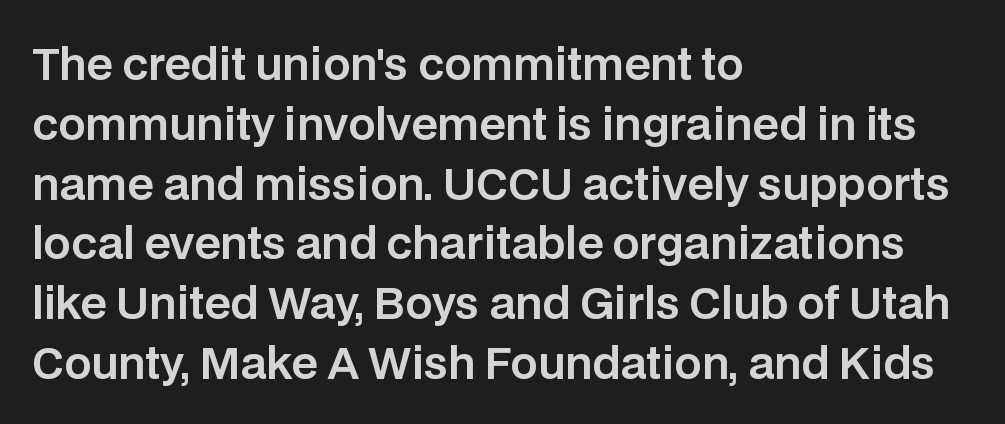
This sample keeps an unexceptional amount of space between lines. The passage is arranged the way most books set body copy — flush left. Regarding serifs, this sample does without them. The space directly below the letters is spotless. Is this a fixed-width face? No — the glyphs have proportional, varying widths.
